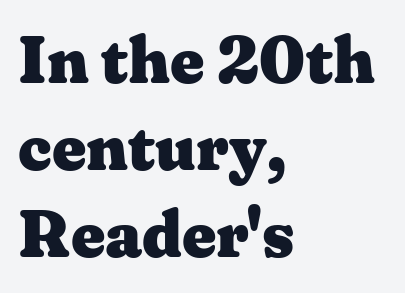
The image shows 66 px heavy, wide serif type, upright; set left-aligned, normal line spacing (1.32x), normal letter spacing, not underlined; medium stroke contrast and a medium x-height.
